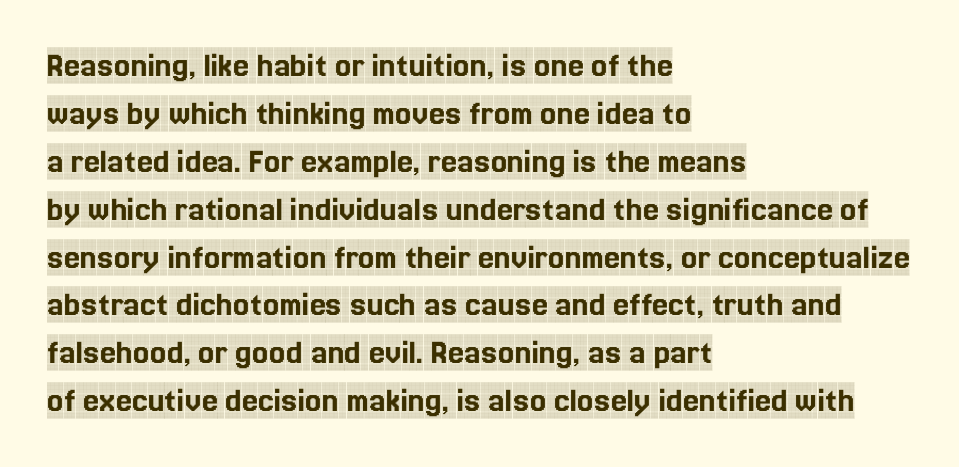
Rendered with straight, roman letterforms. A typesetter would call this proportional, since set widths differ per character. Glance below the letters and you will spot only blank space. The text was rendered using a seriffed face with decorative stroke endings.
